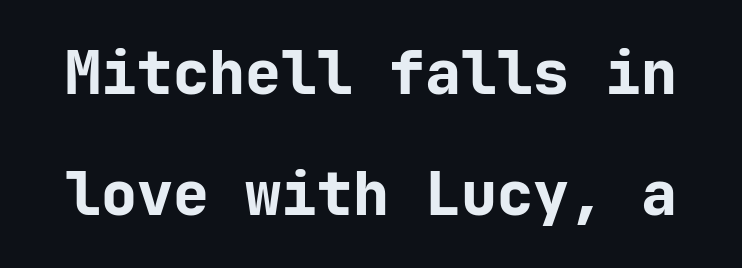
The face used here has the dense, thick strokes of a bold. Quick note: underline off. Classification — sans serif. You could call the tracking neutral — neither tight nor loose. A great deal of white space separates one row of letters from the next.
